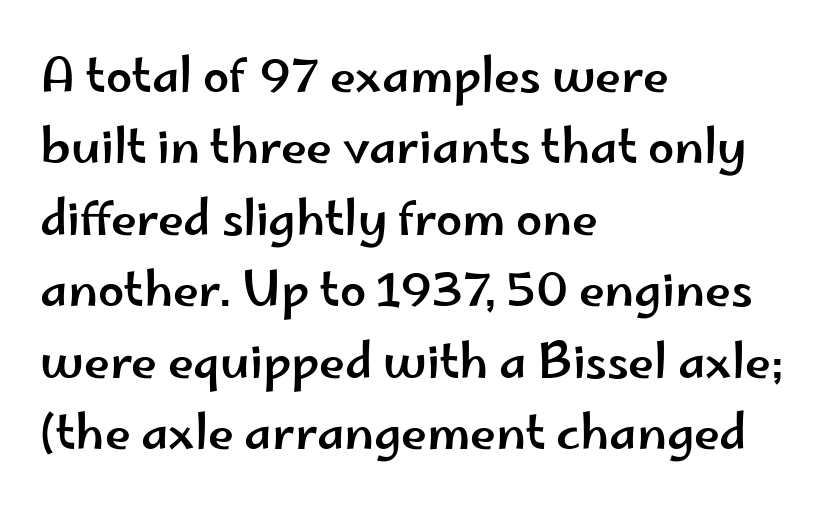
Characters remain perfectly vertical along every line. Are there feet on the stems? There aren't — it's a sans. Just letters on the line, the space beneath them empty. One-word summary of the alignment: left. Is this a fixed-width face? No — the glyphs have proportional, varying widths. This sample keeps an unexceptional amount of space between lines.
